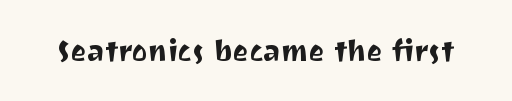
{"serif": "no", "italic": "no", "width": "normal", "stroke_contrast": "medium", "x_height": "medium", "monospaced": "no", "underline": "no", "letter_spacing": "normal", "letter_spacing_em": 0.0, "glyph_px": 30}
